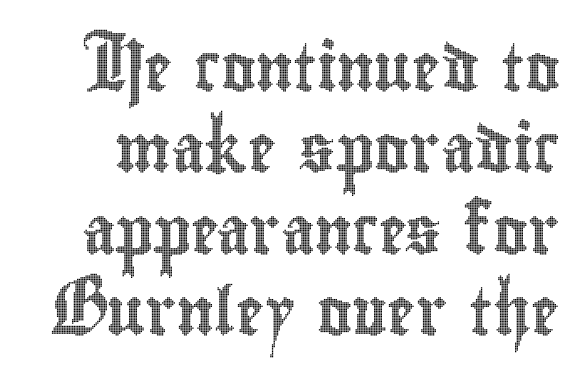
{"italic": "no", "width": "condensed", "x_height": "small", "monospaced": "no", "underline": "no", "line_spacing_ratio": 1.73, "letter_spacing": "normal", "letter_spacing_em": 0.0, "glyph_px": 47}
